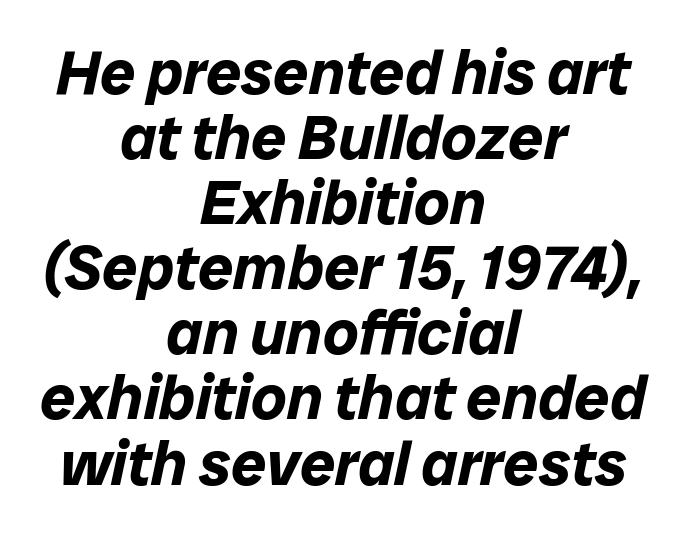
These lines stack symmetrically, like a column narrowing and widening about its center. Look at the tracking — it's just the regular setting, nothing added. A bare baseline throughout the passage. Every letter is thick-stroked: bold, no question. Compared with ordinary roman type, these characters are visibly tilted. Here the designer chose a conventional face with non-uniform glyph widths.
